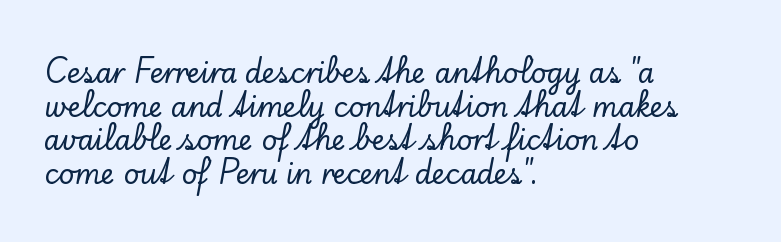
The image shows 27 px text type; set left-aligned, normal line spacing (1.25x), normal letter spacing, not underlined.
